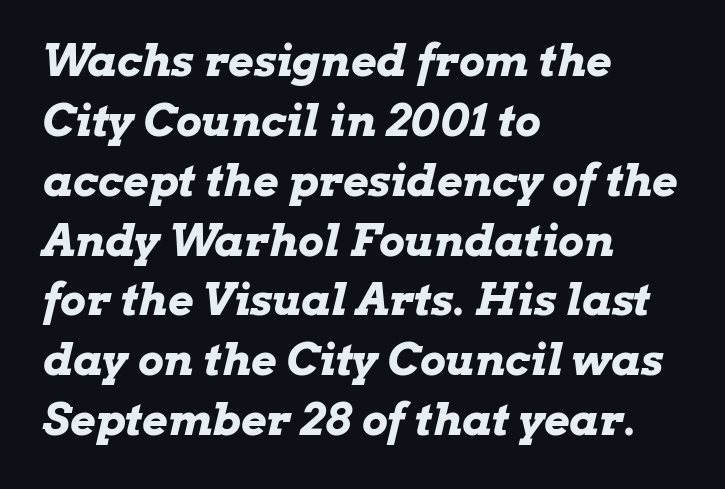
Q: Is the text bold? A: Yes.
Q: Is the text italic (slanted)? A: Yes, it leans right by about 13 degrees.
Q: Is the text underlined? A: No.
Q: How is the paragraph aligned? A: Left-aligned.
Q: Is the spacing between letters normal or unusually wide? A: Normal.
Q: Is the spacing between lines tight, normal or loose? A: Normal.
Q: Width (condensed, normal, or wide)? A: Wide.
Q: Stroke contrast? A: Low.
Q: x-height? A: Medium.
Q: Monospaced? A: No.
